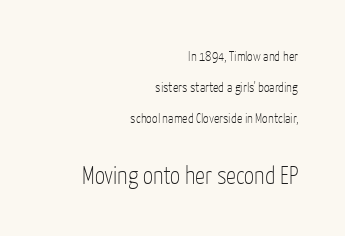
No heavy texture on the line: the type isn't bold. A typesetter would call this zero additional tracking. Rendered with straight, roman letterforms. Line spacing here is loose. The words here are not underlined. The more generous point size was reserved for the lower chunk.
